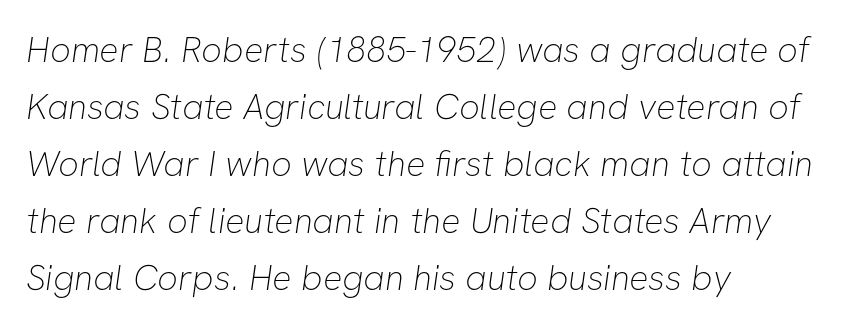
Lines of text with bare space underneath. Where is the straight margin? On the left. You could not count columns in this text — the font is proportionally spaced. No chunkiness to these letters — they're not bold. The space between consecutive lines is moderate. No extra tracking has been applied to these lines.
